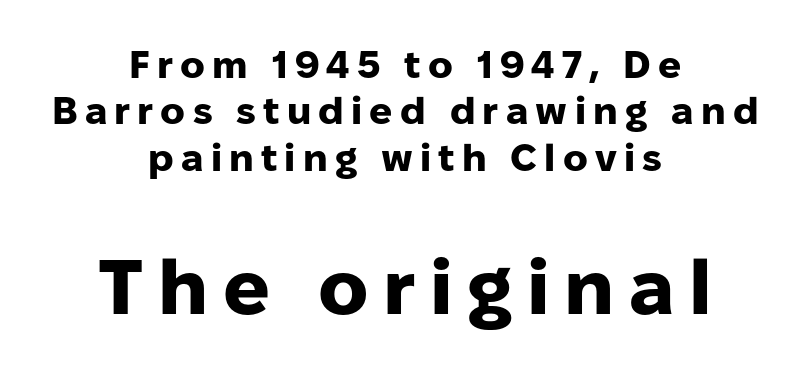
Is the type bold? Yes — the strokes are clearly thick and heavy. Observe the absence of serifs on each vertical stroke in this sample. The type sits square on the baseline with zero lean. Check under the words: just untouched page. The following chunk of copy outweighs the initial chunk in type size.
